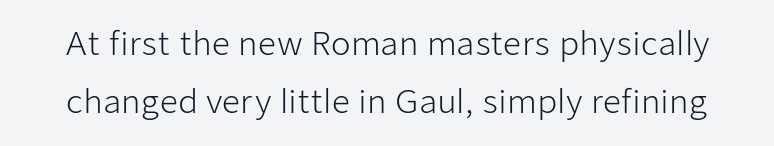
The image shows 32 px light sans-serif type, upright; set line spacing 1.82x, normal letter spacing, not underlined; low stroke contrast and a medium x-height.
